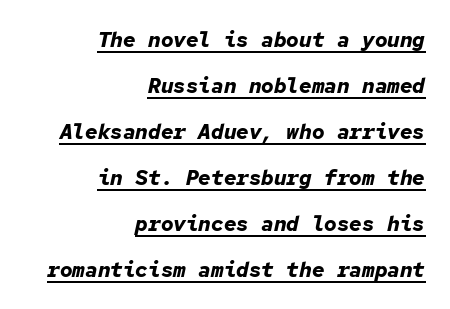
Q: Is the text bold? A: Yes.
Q: Is the text italic (slanted)? A: Yes, it leans right by about 12 degrees.
Q: Is the text underlined? A: Yes.
Q: How is the paragraph aligned? A: Right-aligned.
Q: Is the spacing between letters normal or unusually wide? A: Normal.
Q: Is the spacing between lines tight, normal or loose? A: Loose.
